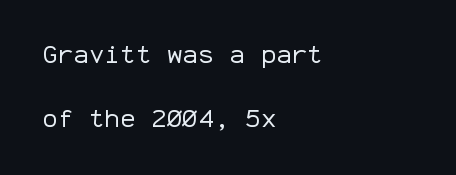
Q: Is the text bold? A: No.
Q: Is the text italic (slanted)? A: No, it is upright.
Q: Is the text underlined? A: No.
Q: How is the paragraph aligned? A: Left-aligned.
Q: Is the spacing between letters normal or unusually wide? A: Normal.
Q: Is the spacing between lines tight, normal or loose? A: Loose.
